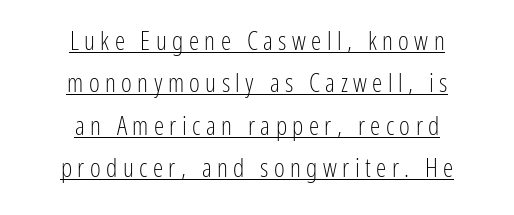
Centered paragraph, ragged on both sides. No chunkiness to these letters — they're not bold. Underlined type. If you measured baseline to baseline, you'd find a middling distance. Vertical strokes here are truly vertical.
